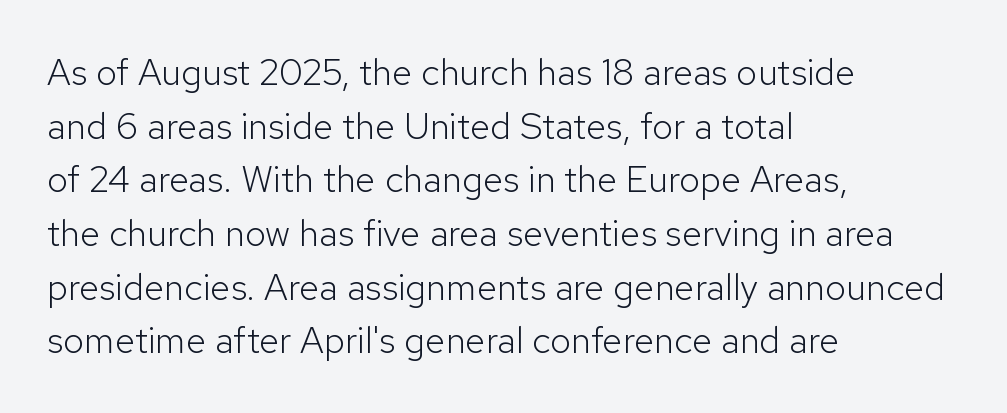
{"serif": "no", "italic": "no", "bold": "no", "weight": "light", "width": "normal", "stroke_contrast": "low", "x_height": "medium", "monospaced": "no", "underline": "no", "align": "left", "line_spacing": "normal", "line_spacing_ratio": 1.45, "letter_spacing": "normal", "letter_spacing_em": 0.0, "glyph_px": 37}
